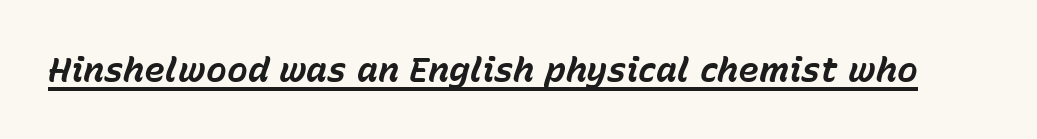
The image shows 35 px bold type, italic (leaning right); set normal letter spacing, underlined; low stroke contrast and a medium x-height.
